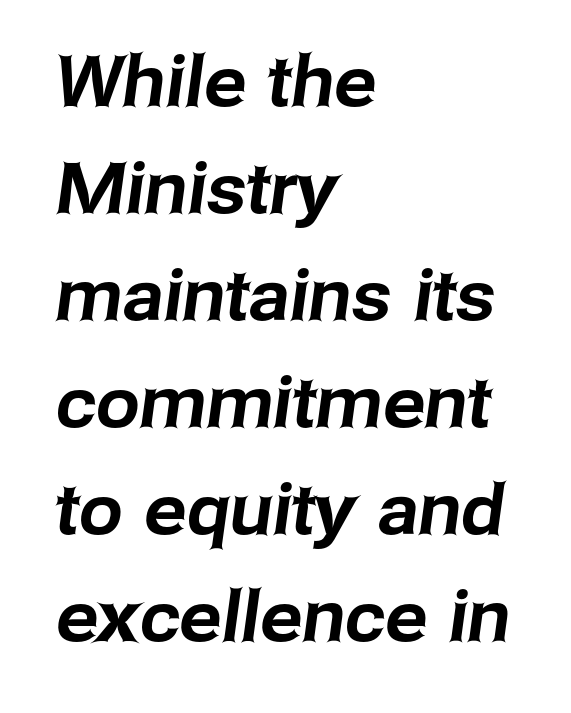
Do the characters align in a grid? No, the font is proportional. Honestly, there is no underline to notice here at all. Vertically, the passage feels balanced, rows spaced as you'd expect. Every row of glyphs begins at an identical x-position on the left. A sans-serif font was chosen for this passage.
